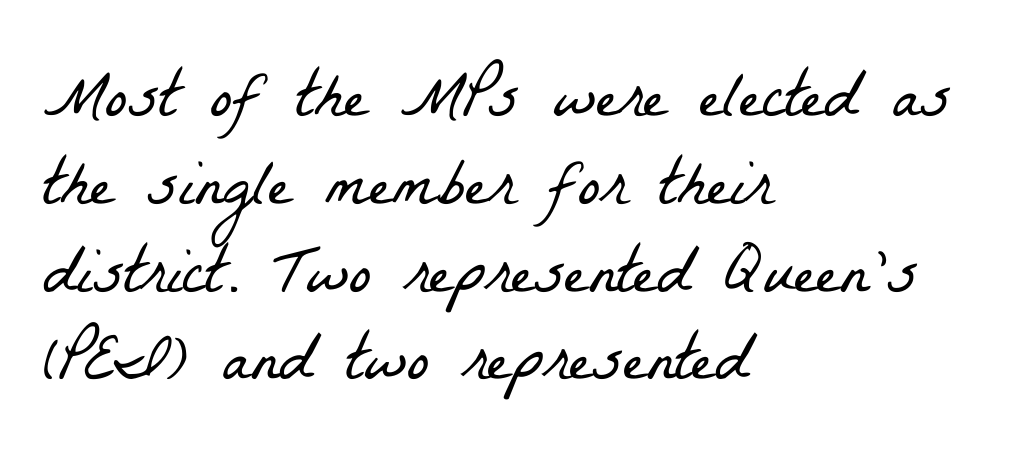
Q: Is the text bold? A: No.
Q: Is the typeface a serif or a sans-serif typeface? A: Serif.
Q: Is the text underlined? A: No.
Q: How is the paragraph aligned? A: Left-aligned.
Q: Is the spacing between letters normal or unusually wide? A: Normal.
Q: Is the spacing between lines tight, normal or loose? A: Normal.
Q: Width (condensed, normal, or wide)? A: Condensed.
Q: Stroke contrast? A: Low.
Q: x-height? A: Medium.
Q: Monospaced? A: No.
